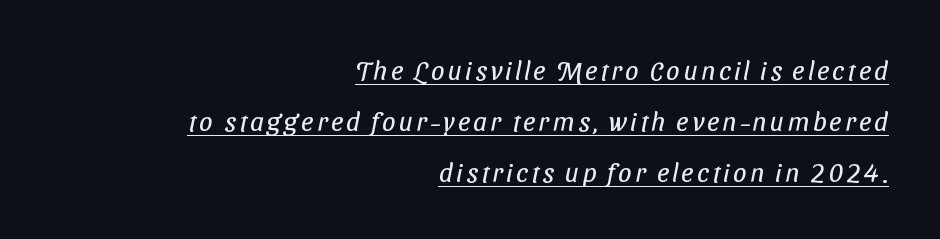
Q: Is the text bold? A: No.
Q: Is the text underlined? A: Yes.
Q: How is the paragraph aligned? A: Right-aligned.
